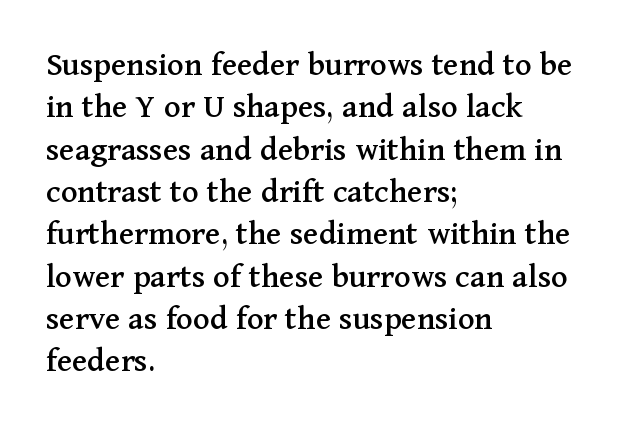
{"serif": "yes", "italic": "no", "width": "normal", "stroke_contrast": "medium", "x_height": "medium", "monospaced": "no", "underline": "no", "align": "left", "line_spacing_ratio": 1.21, "letter_spacing": "normal", "letter_spacing_em": 0.0, "glyph_px": 35}
